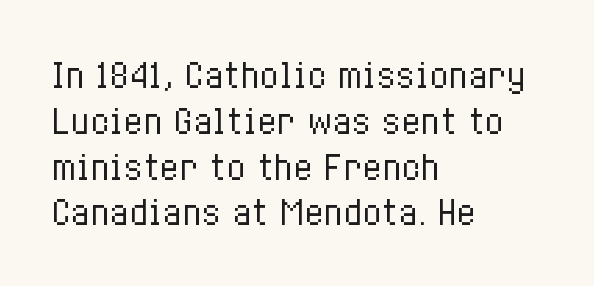
A typesetter would call this proportional, since set widths differ per character. Italic: no, the glyphs are upright roman. If you drew a ruler down the left edge, every line would touch it. Weight class: somewhere from thin through regular. Leading matches the norm, producing a regular column.
